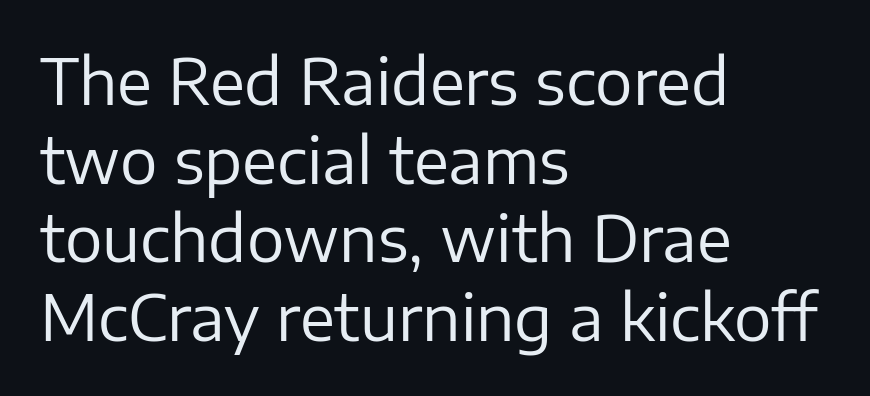
Q: Is the text bold? A: No.
Q: Is the text italic (slanted)? A: No, it is upright.
Q: Is the typeface a serif or a sans-serif typeface? A: Sans-serif.
Q: Is the text underlined? A: No.
Q: How is the paragraph aligned? A: Left-aligned.
Q: Is the spacing between letters normal or unusually wide? A: Normal.
Q: Is the spacing between lines tight, normal or loose? A: Normal.
Q: Width (condensed, normal, or wide)? A: Normal.
Q: Stroke contrast? A: Low.
Q: x-height? A: Medium.
Q: Monospaced? A: No.
